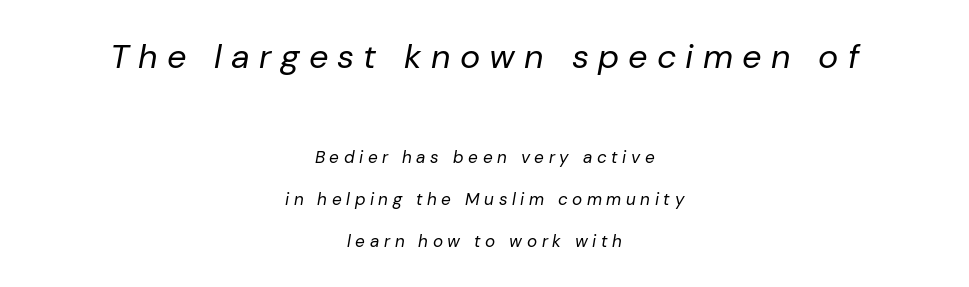
This layout puts the oversized block above and the modest block below. A typesetter would mark this as italic. Regarding leading, the lines here are spaced well apart. Glance below the letters and you will spot only blank space. The face used here is proportionally spaced, like ordinary book or web type. The lines are quadded center.
